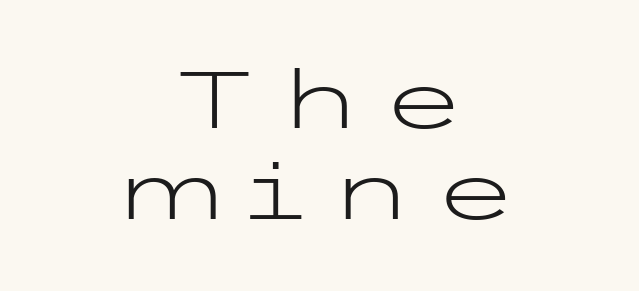
The lines are packed closely together with very little leading. The passage shown is typeset with a sans-serif family. Does the copy run flush right? No — it is centered line by line. Letters have the restrained weight of plain body copy at most. Upright lettering throughout. Display-style spreading of the glyphs; the letterfit is very open.
